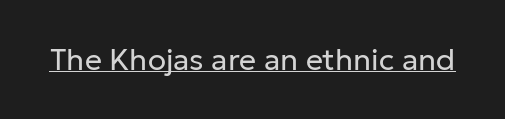
Q: Is the text bold? A: No.
Q: Is the text italic (slanted)? A: No, it is upright.
Q: Is the typeface a serif or a sans-serif typeface? A: Sans-serif.
Q: Is the text underlined? A: Yes.
Q: Is the spacing between letters normal or unusually wide? A: Normal.
Q: Width (condensed, normal, or wide)? A: Normal.
Q: Stroke contrast? A: Low.
Q: x-height? A: Medium.
Q: Monospaced? A: No.
